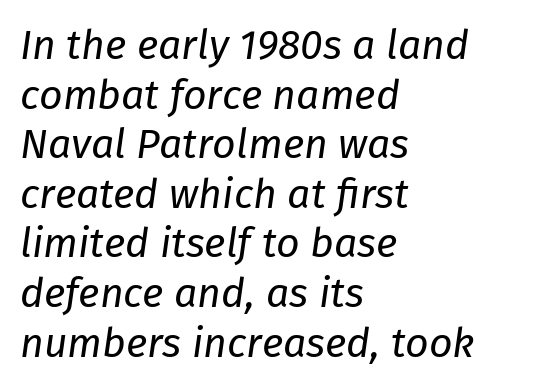
Q: Is the text bold? A: No.
Q: Is the text italic (slanted)? A: Yes, it leans right by about 8 degrees.
Q: Is the text underlined? A: No.
Q: How is the paragraph aligned? A: Left-aligned.
Q: Is the spacing between letters normal or unusually wide? A: Normal.
Q: Width (condensed, normal, or wide)? A: Normal.
Q: Stroke contrast? A: Low.
Q: x-height? A: Medium.
Q: Monospaced? A: No.
